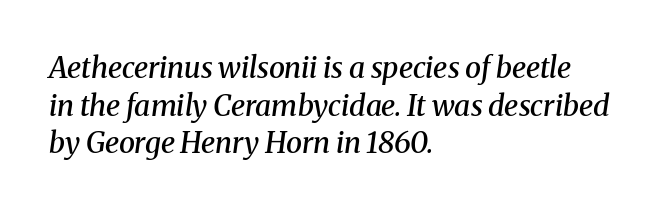
The image shows 29 px semibold serif type, italic (leaning right); set left-aligned, normal line spacing (1.3x), normal letter spacing, not underlined; medium stroke contrast and a medium x-height.
